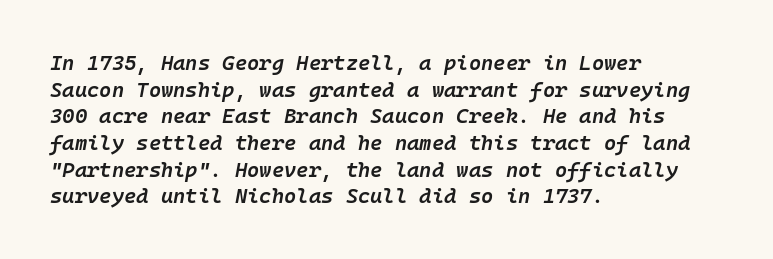
{"italic": "yes", "lean": "right", "slant_degrees": 10, "bold": "semi", "underline": "no", "align": "left", "line_spacing": "normal", "line_spacing_ratio": 1.27, "letter_spacing": "normal", "letter_spacing_em": 0.0, "glyph_px": 21}
